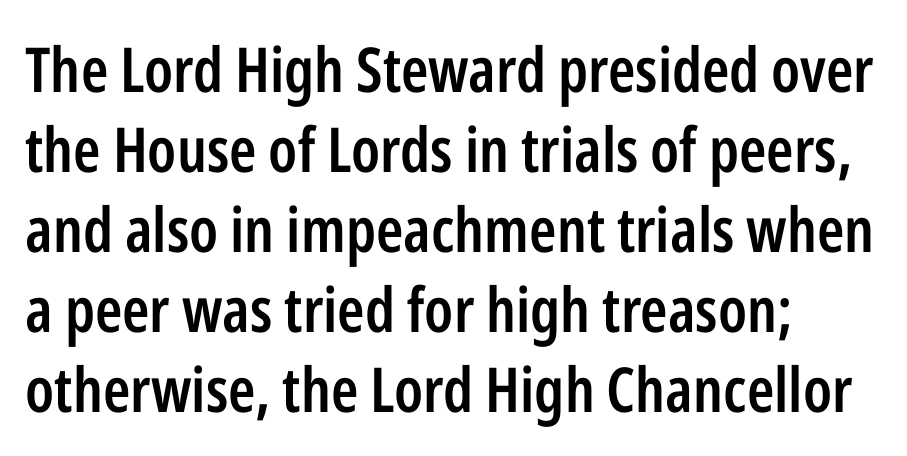
The image shows 62 px semibold, condensed sans-serif type, upright; set left-aligned, normal line spacing (1.29x), normal letter spacing, not underlined; low stroke contrast and a medium x-height.
